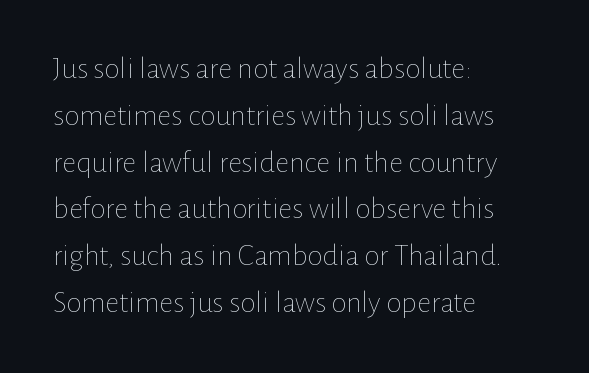
Summary of vertical rhythm: regular, with standard interline spacing. The passage shown is typed in a proportional face where columns would drift. The cut favours lightness, reaching ordinary text weight at its darkest. Inter-character spacing is left at the font's built-in metrics. The string is rendered with underlining switched off. The text block is weighted toward the left margin, trailing off unevenly rightward.
